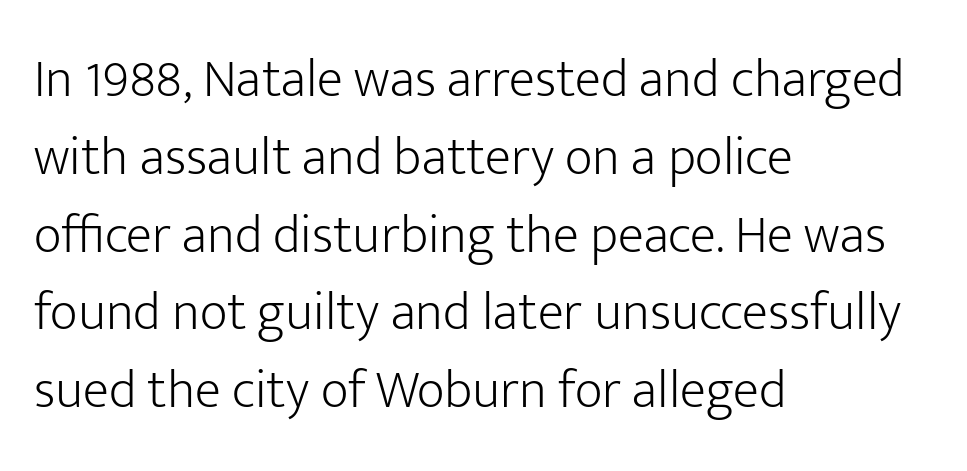
This sample uses plain, unmodified letter spacing. Note the varied advance widths — an 'i' is clearly narrower than an 'm'. The words here are not underlined. Every character sits straight up, as roman type does. Stems and bowls with no extra thickness — not bold. Grotesque or geometric, the face here clearly has no serifs.
